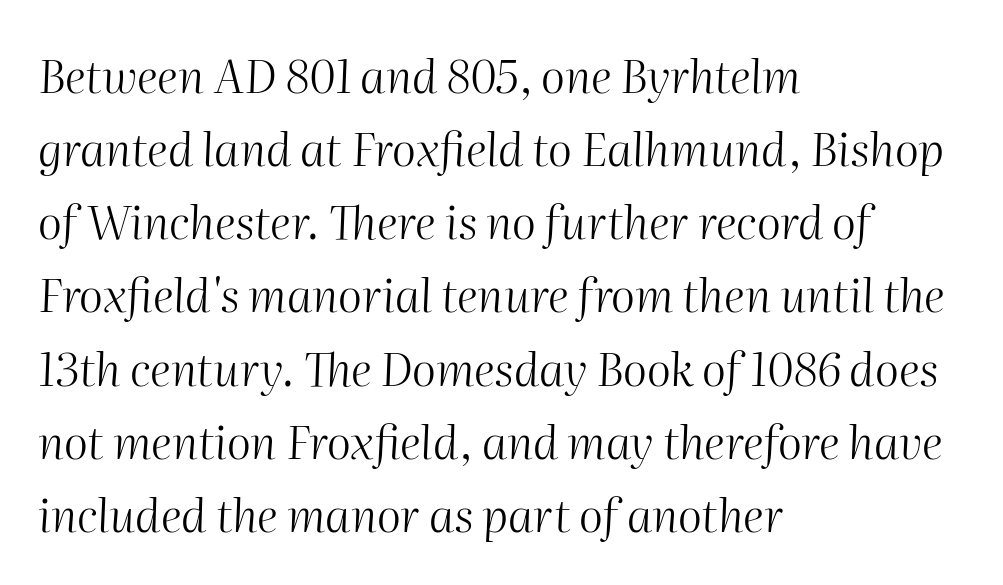
The image shows 46 px light type, italic (leaning right); set left-aligned, normal line spacing (1.59x), normal letter spacing, not underlined; medium stroke contrast and a medium x-height.
